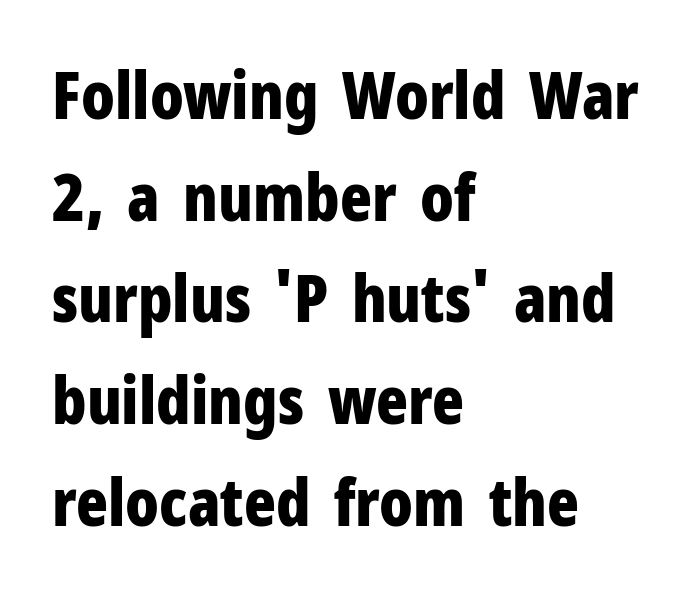
{"serif": "no", "italic": "no", "bold": "yes", "weight": "bold", "width": "condensed", "stroke_contrast": "low", "x_height": "medium", "monospaced": "no", "underline": "no", "align": "left", "line_spacing": "normal", "line_spacing_ratio": 1.54, "letter_spacing": "normal", "letter_spacing_em": 0.0, "glyph_px": 66}
